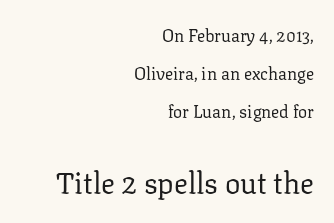
{"serif": "yes", "italic": "no", "bold": "no", "weight": "regular", "width": "normal", "stroke_contrast": "low", "x_height": "medium", "monospaced": "no", "underline": "no", "align": "right", "line_spacing": "loose", "line_spacing_ratio": 2.23, "letter_spacing": "normal", "letter_spacing_em": 0.0, "larger_block": "second", "size_ratio": 1.71, "glyph_px": 29}
